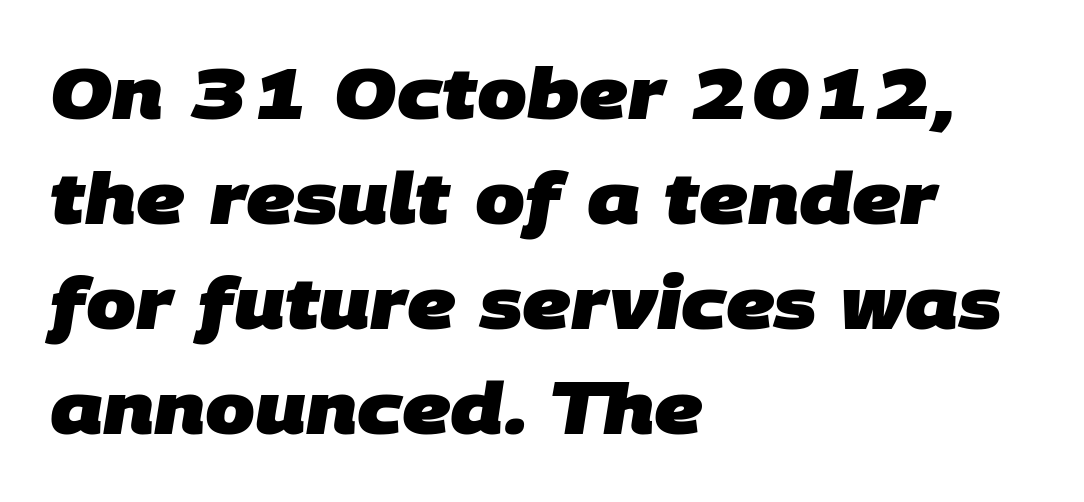
Stroke terminals: plain, sans-serif. Characters follow at the spacing the type designer built in. Weight: bold. Evenly set lines give the paragraph a standard silhouette. Beneath every word, the page is bare.
